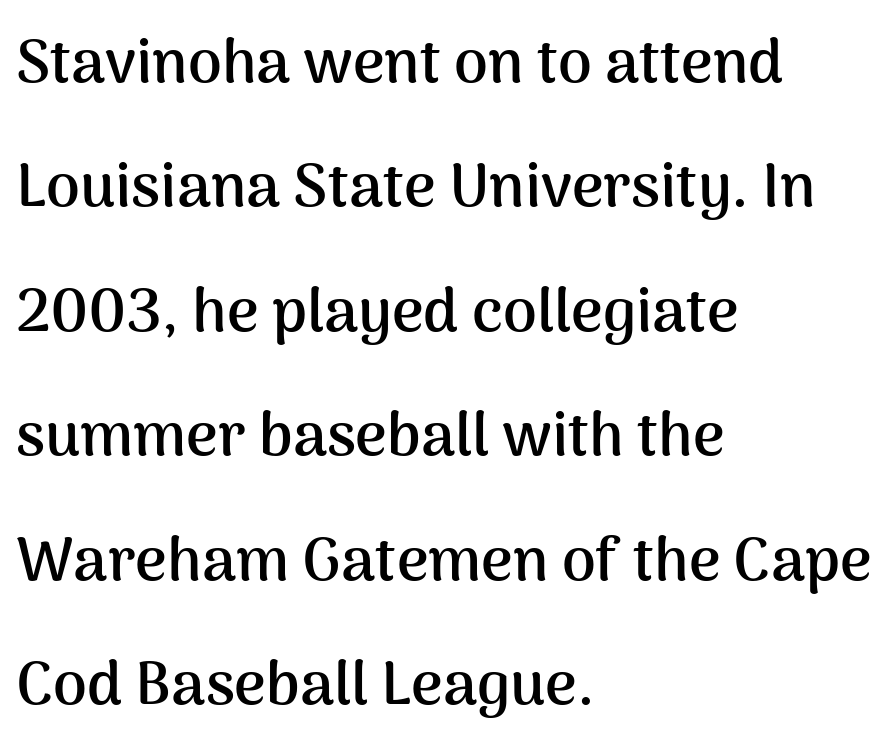
{"serif": "no", "italic": "no", "bold": "yes", "weight": "semibold", "width": "normal", "stroke_contrast": "medium", "x_height": "medium", "monospaced": "no", "underline": "no", "align": "left", "line_spacing": "loose", "line_spacing_ratio": 2.04, "letter_spacing": "normal", "letter_spacing_em": 0.0, "glyph_px": 61}
